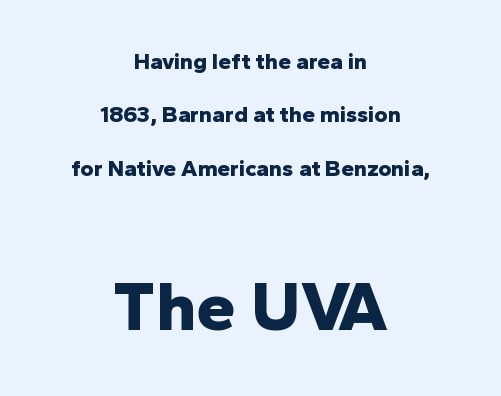
The area under the type is left untouched. Is there much room between lines? Yes — plenty of vertical air separates them. Whoever set this made the second block the dominant, larger element. Here the glyphs are tracked normally, forming tight word shapes. Italic: no, the glyphs are upright roman. A typesetter would call this proportional, since set widths differ per character.
